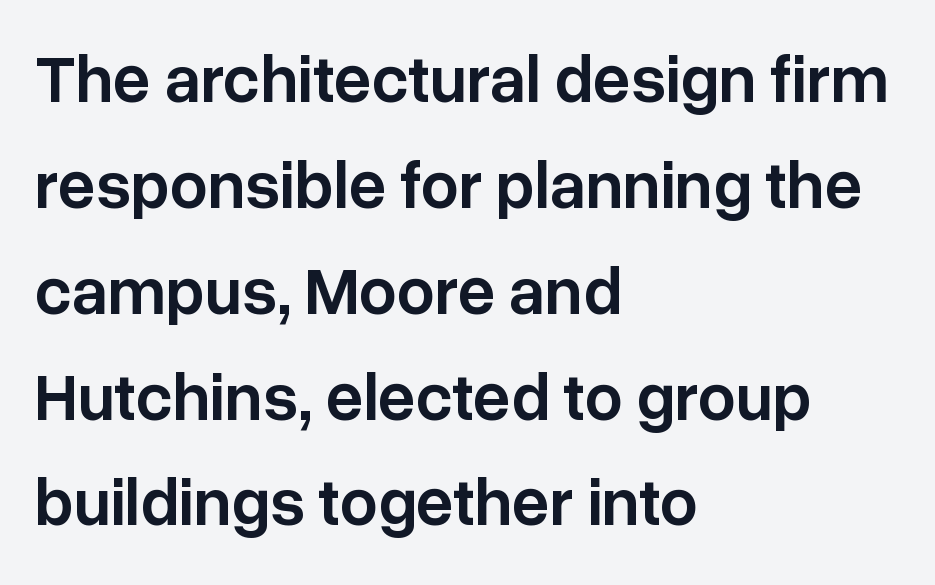
The characters look somewhat weighty, a semibold short of true bold. The leading is moderate, giving the passage an even texture. The passage shown is typeset with a sans-serif family. The lines are quadded left.
